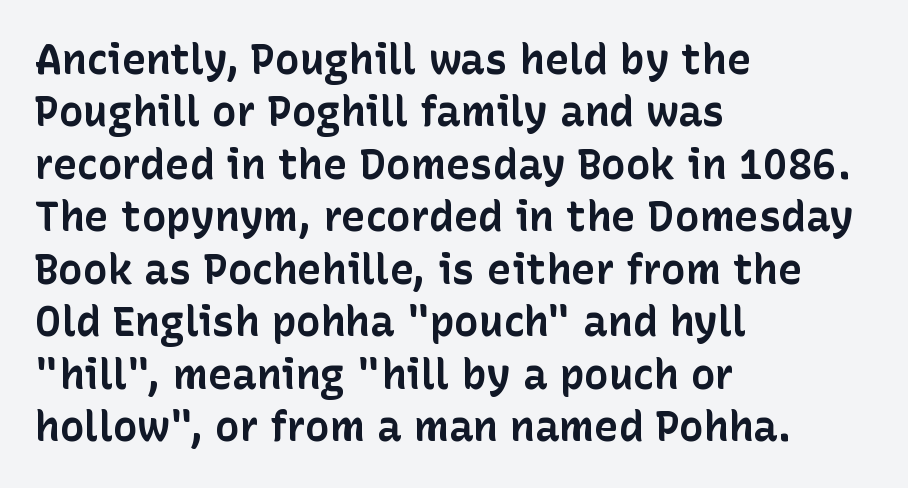
Observe the ordinary spacing: letters are neighbours, not strangers. Leading: standard. The passage shown is emphatically bold. When letters stand straight like this, we call the style roman or upright. The rendering uses natural spacing where letterforms have individual widths. Type without underlining.
